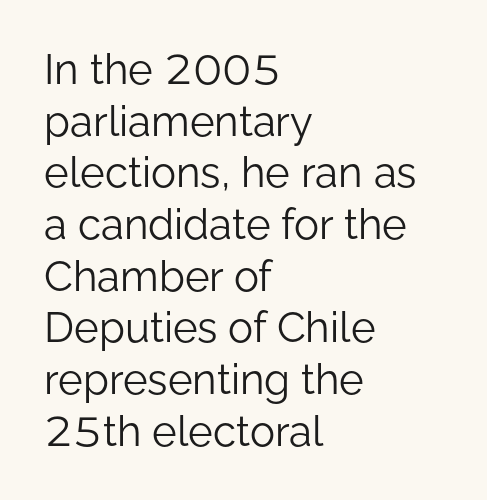
The image shows 42 px light sans-serif type, upright; set left-aligned, line spacing 1.23x, normal letter spacing, not underlined; low stroke contrast and a medium x-height.
